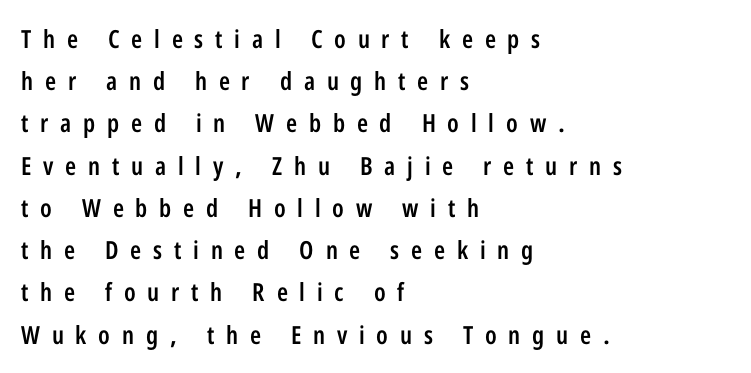
The tracking jumps out immediately: characters are airy and widely separated. The block of text has a typical density, with ordinary space between rows. Students, this is semibold: more ink than regular, less than bold. Notice how the passage keeps a crisp vertical edge on the left only. Anything drawn beneath the words? Only blank space. Vertical strokes here are truly vertical.
